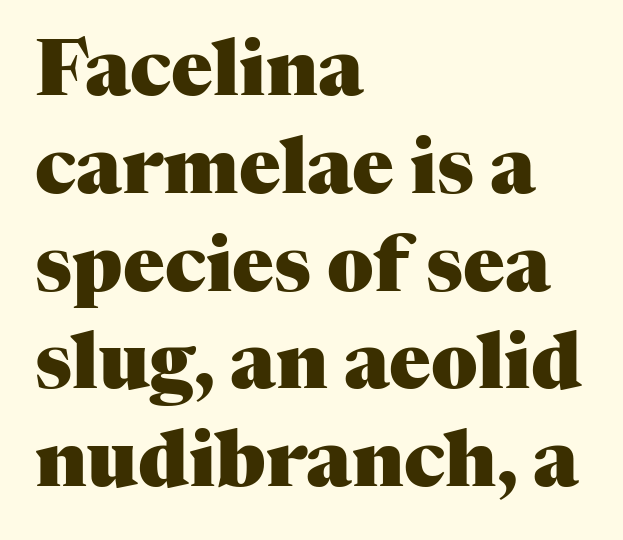
{"serif": "yes", "italic": "no", "bold": "yes", "weight": "heavy", "width": "normal", "stroke_contrast": "medium", "x_height": "medium", "monospaced": "no", "underline": "no", "align": "left", "line_spacing": "normal", "line_spacing_ratio": 1.27, "letter_spacing": "normal", "letter_spacing_em": 0.0, "glyph_px": 77}
